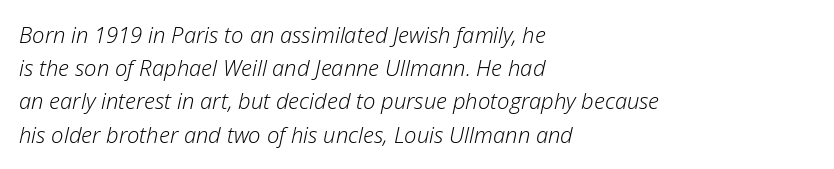
{"italic": "yes", "lean": "right", "slant_degrees": 12, "bold": "no", "underline": "no", "align": "left", "line_spacing": "normal", "line_spacing_ratio": 1.51, "letter_spacing": "normal", "letter_spacing_em": 0.0, "glyph_px": 22}
